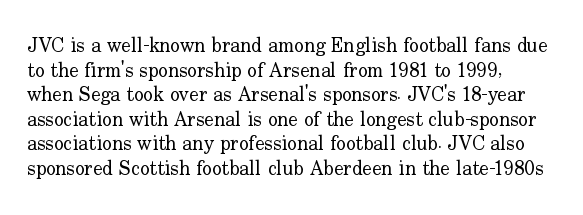
The image shows 20 px text type, upright; set left-aligned, line spacing 1.23x, normal letter spacing, not underlined.
